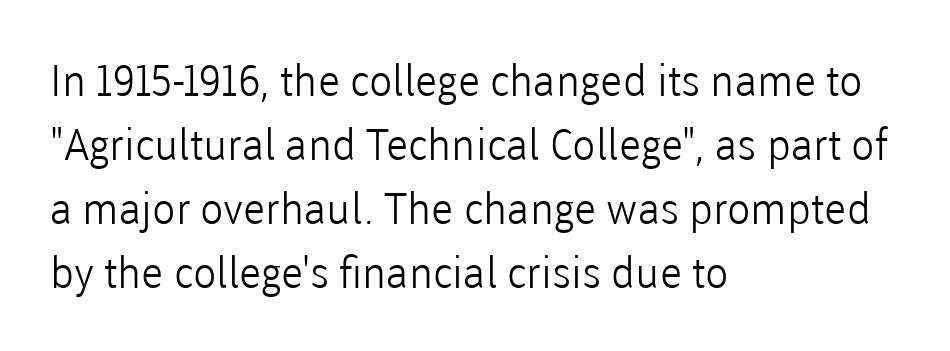
{"serif": "no", "italic": "no", "bold": "no", "weight": "light", "width": "normal", "stroke_contrast": "low", "x_height": "medium", "monospaced": "no", "underline": "no", "align": "left", "line_spacing": "normal", "line_spacing_ratio": 1.49, "letter_spacing": "normal", "letter_spacing_em": 0.0, "glyph_px": 43}
